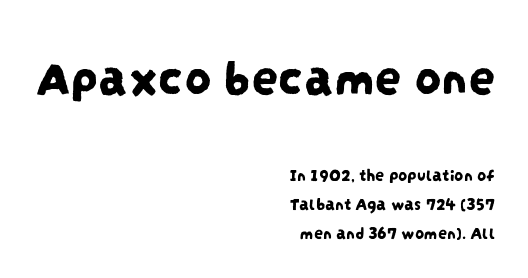
Inter-character spacing is left at the font's built-in metrics. Unlike a traditional serif, this face leaves its strokes unadorned. Descender tails drop into unmarked territory. Large over small — that's the arrangement of the two blocks here. Reading down the block, your eye finds every line finishing at a fixed right position.
